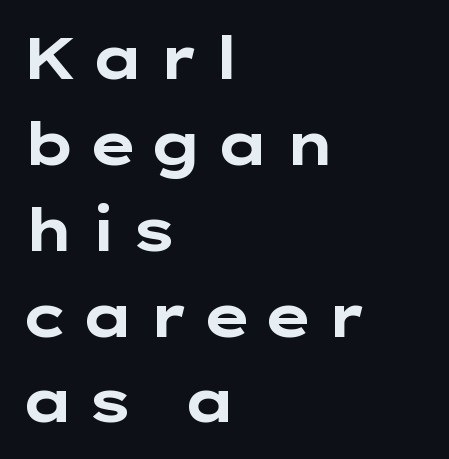
In terms of posture, this sample is upright. Substantial extra tracking has been applied to these lines. Weight: bold. Looks like regular typesetting: each glyph gets only the width it needs. Horizontally, the lines are justified to the leading edge only.
